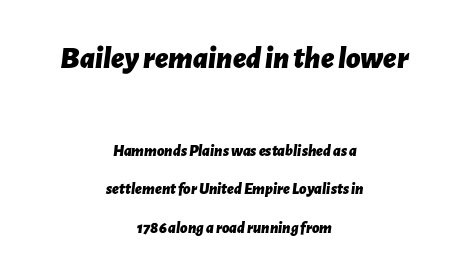
Q: Is the text bold? A: Yes.
Q: Is the text italic (slanted)? A: Yes, it leans right by about 7 degrees.
Q: Is the text underlined? A: No.
Q: How is the paragraph aligned? A: Centered.
Q: Is the spacing between letters normal or unusually wide? A: Normal.
Q: Is the spacing between lines tight, normal or loose? A: Loose.
Q: Which block of text is set in a larger size, the first (top) or the second (bottom)? A: The first (top) one.
Q: Width (condensed, normal, or wide)? A: Normal.
Q: Stroke contrast? A: Low.
Q: x-height? A: Medium.
Q: Monospaced? A: No.
